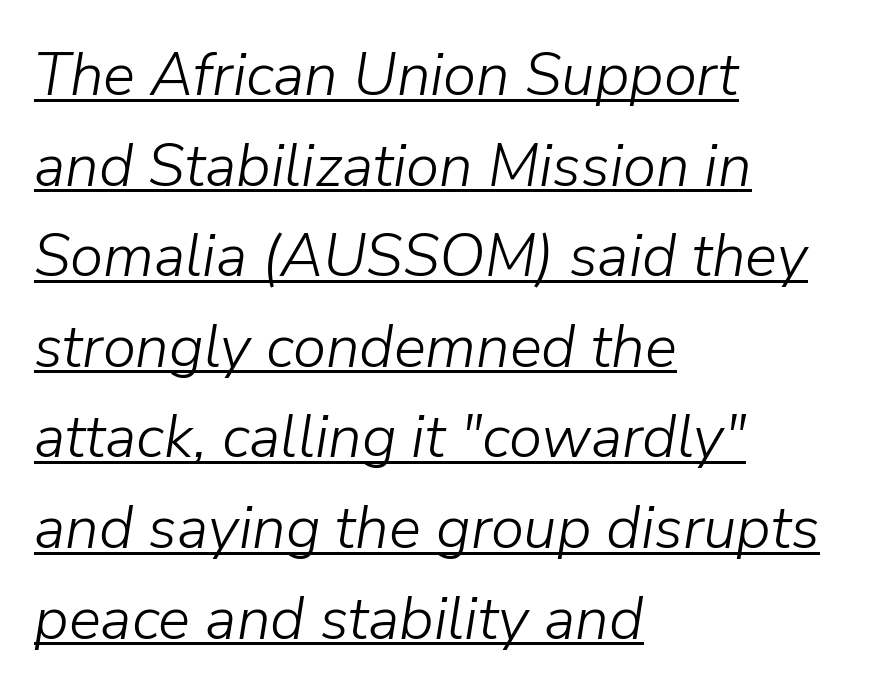
Q: Is the text bold? A: No.
Q: Is the text italic (slanted)? A: Yes, it leans right by about 9 degrees.
Q: Is the text underlined? A: Yes.
Q: How is the paragraph aligned? A: Left-aligned.
Q: Is the spacing between letters normal or unusually wide? A: Normal.
Q: Is the spacing between lines tight, normal or loose? A: Normal.
Q: Width (condensed, normal, or wide)? A: Normal.
Q: Stroke contrast? A: Low.
Q: x-height? A: Medium.
Q: Monospaced? A: No.
